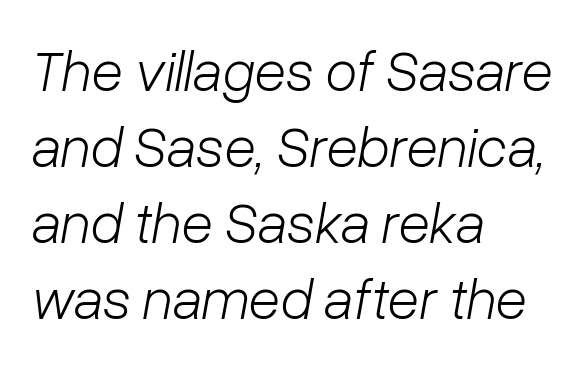
Students, note that the glyphs here touch the page at normal intervals. Layout note: lines flush left. Slanted lettering throughout. Summary of weight: not heavy and not bold. Summary of vertical rhythm: regular, with standard interline spacing. Do the characters align in a grid? No, the font is proportional.
